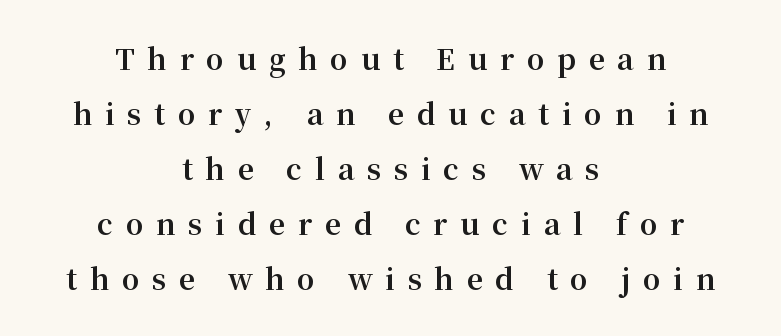
{"serif": "yes", "italic": "no", "bold": "yes", "weight": "bold", "width": "normal", "stroke_contrast": "medium", "x_height": "medium", "monospaced": "no", "underline": "no", "align": "center", "line_spacing": "loose", "line_spacing_ratio": 1.96, "letter_spacing": "wide", "letter_spacing_em": 0.46, "glyph_px": 28}
